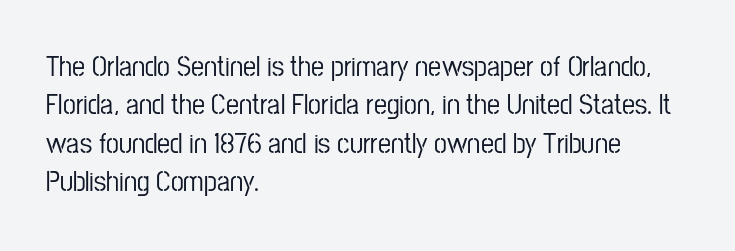
The image shows 29 px condensed sans-serif type, upright; set left-aligned, normal line spacing (1.32x), normal letter spacing, not underlined; low stroke contrast and a medium x-height.
